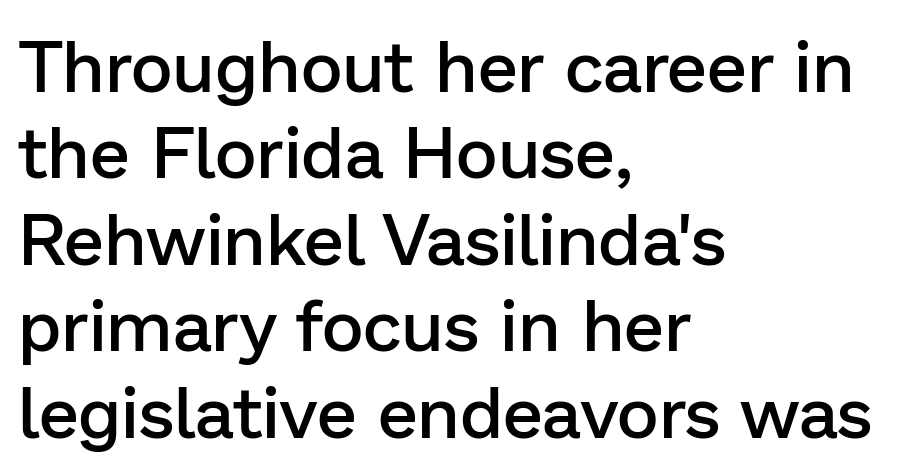
Q: Is the text bold? A: Semi-bold.
Q: Is the text italic (slanted)? A: No, it is upright.
Q: Is the typeface a serif or a sans-serif typeface? A: Sans-serif.
Q: Is the text underlined? A: No.
Q: How is the paragraph aligned? A: Left-aligned.
Q: Is the spacing between letters normal or unusually wide? A: Normal.
Q: Width (condensed, normal, or wide)? A: Normal.
Q: Stroke contrast? A: Low.
Q: x-height? A: Medium.
Q: Monospaced? A: No.
